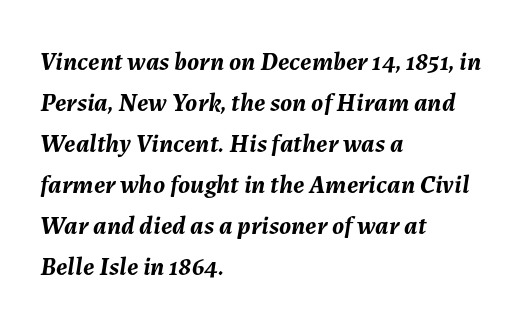
The image shows 26 px bold type, italic (leaning right); set left-aligned, normal line spacing (1.58x), normal letter spacing, not underlined.
